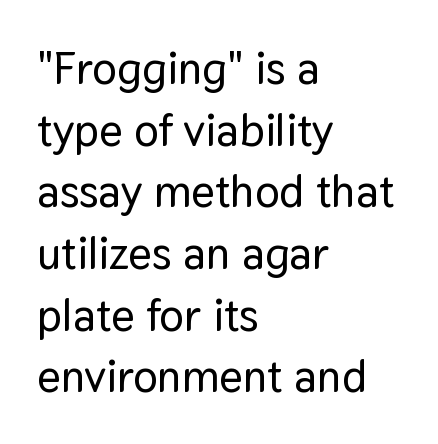
Designer's note — italics off, roman on. The glyphs in this specimen are sans serif. The strip under each line holds only bare page. Normally led — the rows are evenly, conventionally spaced.
